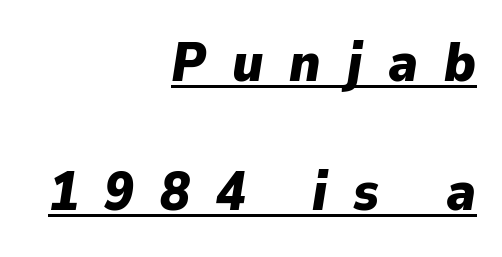
Notice how thick the strokes are: this is what a full bold looks like. This sample trades compactness for vertical openness between lines. Compared with a flush-left layout, this one pins lines to the opposite, right side. Rendered with sloped, italic letterforms.
